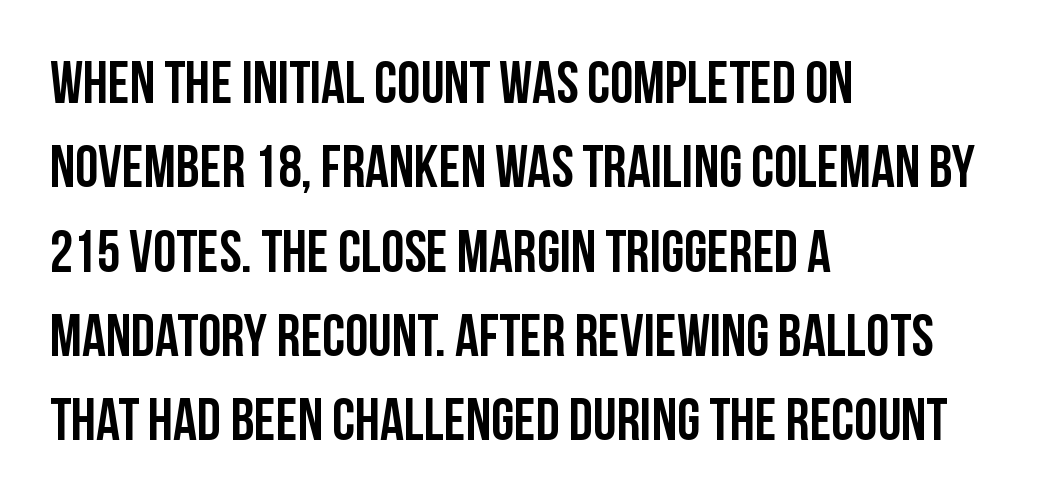
{"serif": "no", "italic": "no", "width": "condensed", "stroke_contrast": "low", "x_height": "large", "monospaced": "no", "underline": "no", "align": "left", "line_spacing": "normal", "line_spacing_ratio": 1.43, "letter_spacing": "normal", "letter_spacing_em": 0.0, "glyph_px": 59}
